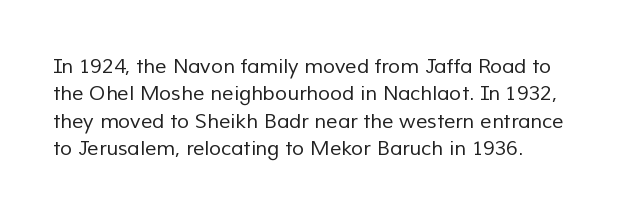
{"bold": "no", "underline": "no", "line_spacing": "normal", "line_spacing_ratio": 1.37, "letter_spacing": "normal", "letter_spacing_em": 0.0, "glyph_px": 20}
